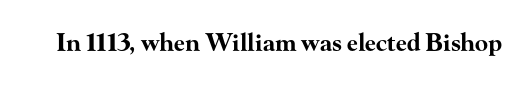
What stands out about the letter spacing? Nothing — it is the standard amount. Upright lettering throughout. Bold? Absolutely — the strokes are thick and heavy. The glyphs are unaccompanied by any horizontal stroke below them.
